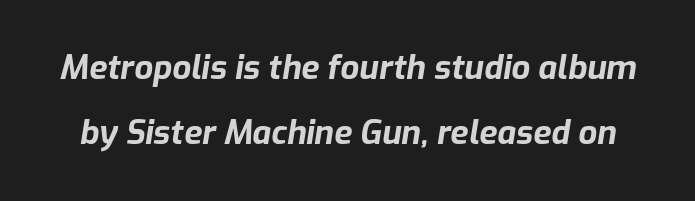
Q: Is the text bold? A: Yes.
Q: Is the text italic (slanted)? A: Yes, it leans right by about 9 degrees.
Q: Is the text underlined? A: No.
Q: Is the spacing between letters normal or unusually wide? A: Normal.
Q: Is the spacing between lines tight, normal or loose? A: Loose.
Q: Width (condensed, normal, or wide)? A: Normal.
Q: Stroke contrast? A: Low.
Q: x-height? A: Medium.
Q: Monospaced? A: No.
